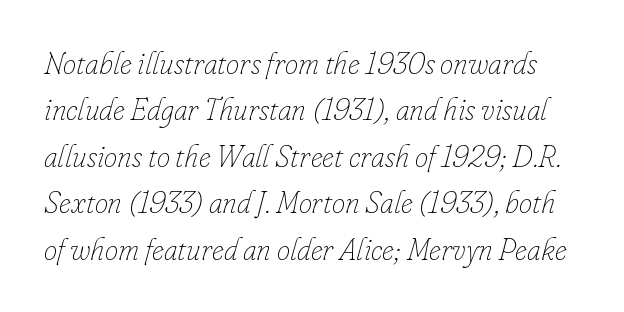
The image shows 30 px thin type, italic (leaning right); set normal line spacing (1.55x), normal letter spacing, not underlined; low stroke contrast and a small x-height.
